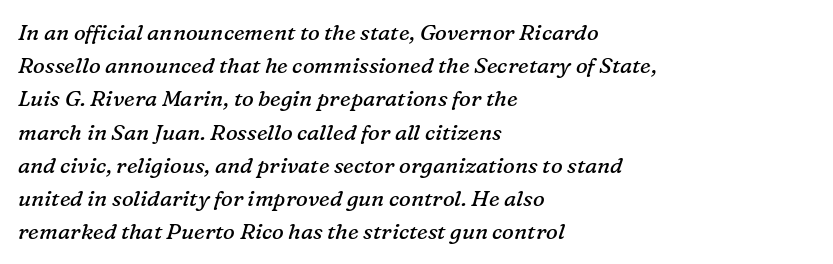
The image shows 22 px text type, italic (leaning right); set left-aligned, normal line spacing (1.51x), normal letter spacing, not underlined.
